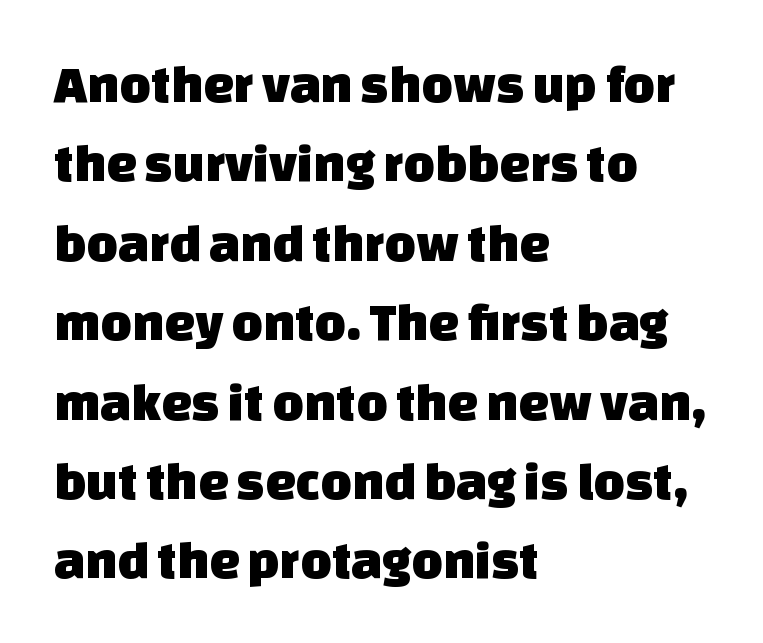
Q: Is the typeface a serif or a sans-serif typeface? A: Sans-serif.
Q: Is the text underlined? A: No.
Q: How is the paragraph aligned? A: Left-aligned.
Q: Is the spacing between letters normal or unusually wide? A: Normal.
Q: Is the spacing between lines tight, normal or loose? A: Normal.
Q: Width (condensed, normal, or wide)? A: Normal.
Q: Stroke contrast? A: Low.
Q: x-height? A: Large.
Q: Monospaced? A: No.
